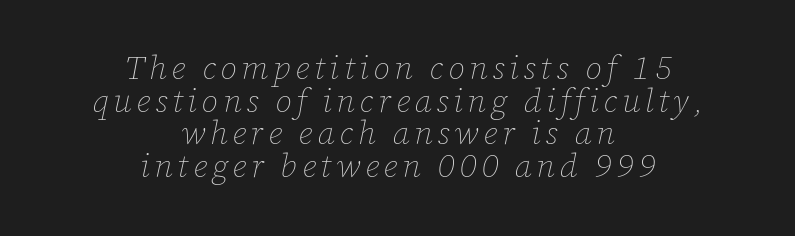
You could not count columns in this text — the font is proportionally spaced. The passage is arranged like a title page — every line centered. Slanted lettering throughout. Rows of type sit shoulder to shoulder in the vertical direction. The gap between lines stays unmarked. The cut favours lightness, reaching ordinary text weight at its darkest.
